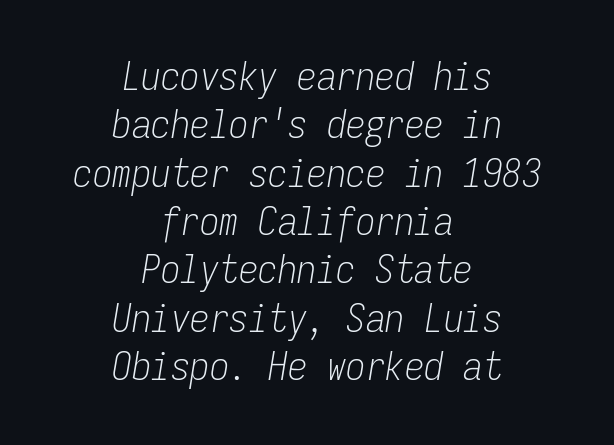
The image shows 39 px light, condensed type, italic (leaning right), monospaced; set centered, line spacing 1.24x, normal letter spacing, not underlined; low stroke contrast and a medium x-height.
